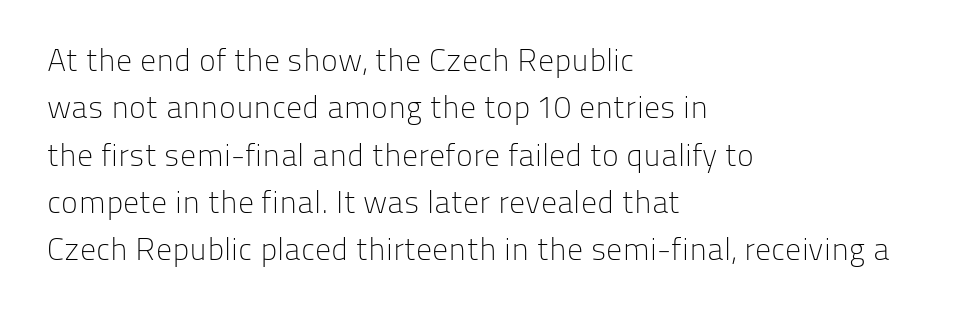
{"serif": "no", "italic": "no", "bold": "no", "weight": "light", "width": "normal", "stroke_contrast": "low", "x_height": "medium", "monospaced": "no", "underline": "no", "align": "left", "line_spacing": "normal", "line_spacing_ratio": 1.48, "letter_spacing": "normal", "letter_spacing_em": 0.0, "glyph_px": 32}
